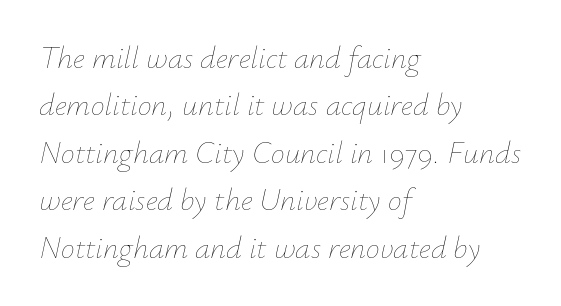
{"italic": "yes", "lean": "right", "slant_degrees": 12, "bold": "no", "weight": "thin", "width": "normal", "stroke_contrast": "low", "x_height": "small", "monospaced": "no", "underline": "no", "align": "left", "line_spacing": "normal", "line_spacing_ratio": 1.53, "letter_spacing": "normal", "letter_spacing_em": 0.0, "glyph_px": 31}
